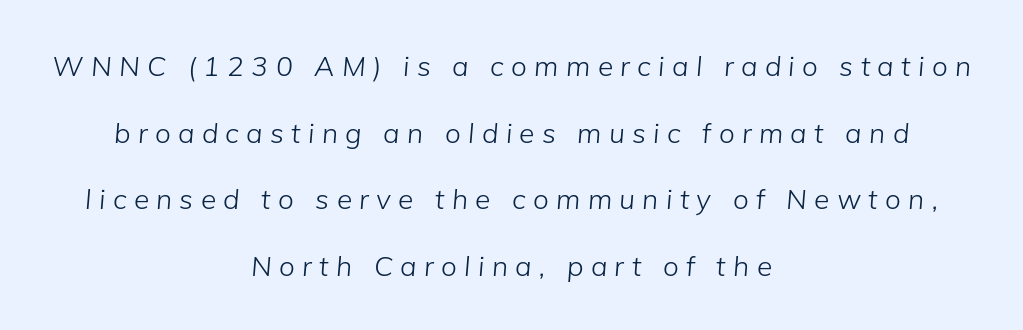
Think of a printed novel: that variable character pitch is what you see here. The tracking reads as deliberately expanded to a designer's eye. Is the type slanted? Yes — the strokes lean at a clear angle. Caption: multi-line text, centered on the measure. A quiet, ordinary-to-light weight characterises the typeface.
